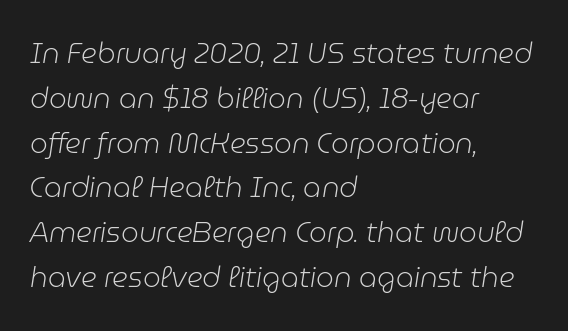
{"italic": "yes", "lean": "right", "slant_degrees": 9, "bold": "no", "weight": "light", "width": "normal", "stroke_contrast": "low", "x_height": "medium", "monospaced": "no", "underline": "no", "align": "left", "line_spacing": "normal", "line_spacing_ratio": 1.6, "letter_spacing": "normal", "letter_spacing_em": 0.0, "glyph_px": 28}
